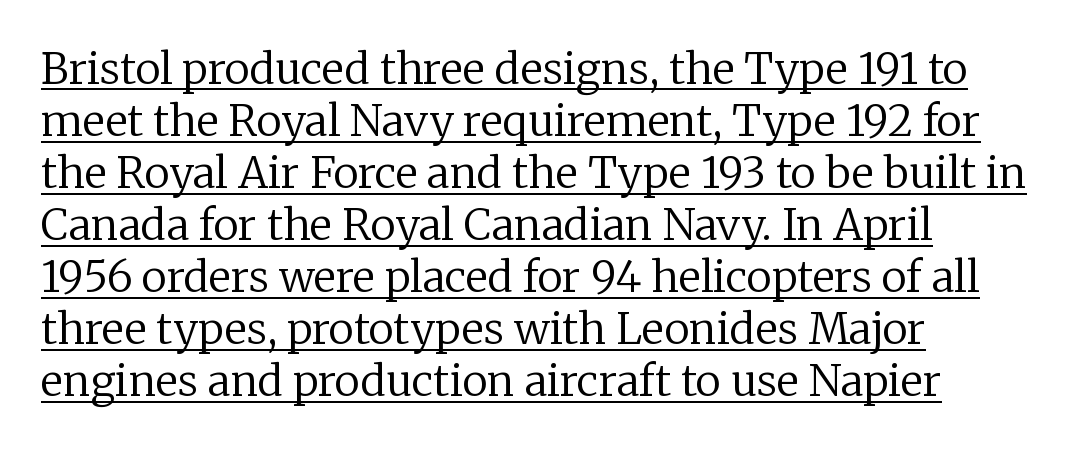
{"serif": "yes", "italic": "no", "bold": "no", "weight": "regular", "width": "normal", "stroke_contrast": "low", "x_height": "medium", "monospaced": "no", "underline": "yes", "align": "left", "line_spacing_ratio": 1.21, "letter_spacing": "normal", "letter_spacing_em": 0.0, "glyph_px": 43}
